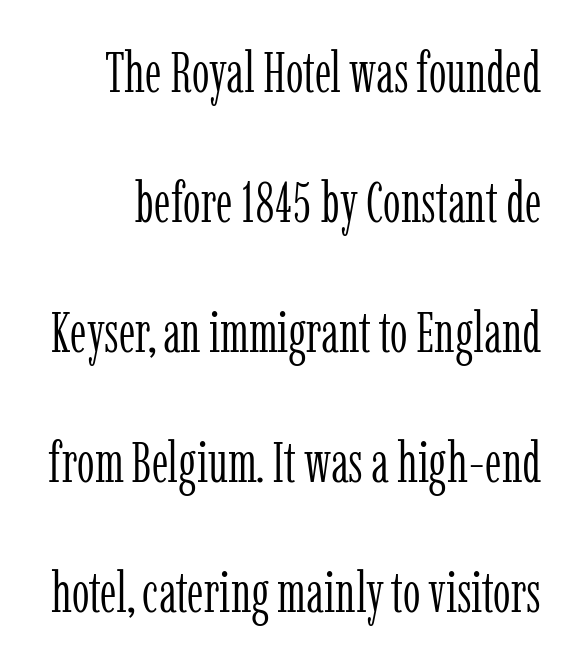
The image shows 56 px light, condensed serif type, upright; set loose line spacing (2.32x), normal letter spacing, not underlined; low stroke contrast and a medium x-height.
